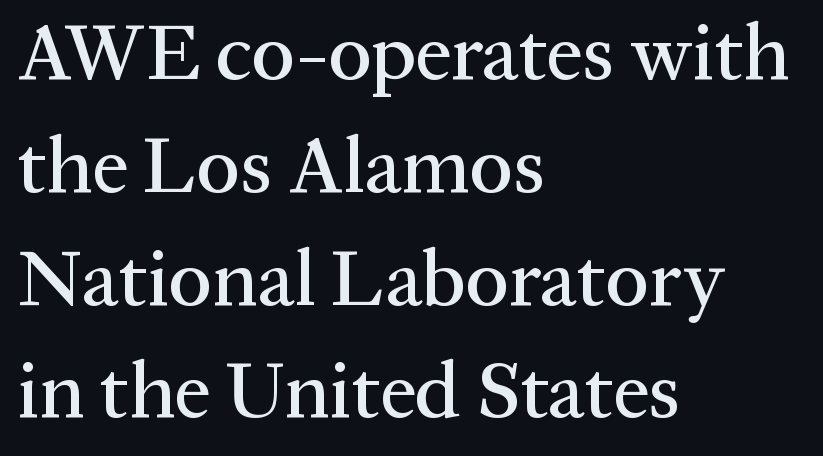
Upright lettering throughout. The tracking reads as untouched default to a designer's eye. The block of text has a typical density, with ordinary space between rows. Letterform terminals end in serifs throughout the passage. The letters advance in unequal steps, a hallmark of proportional type.
